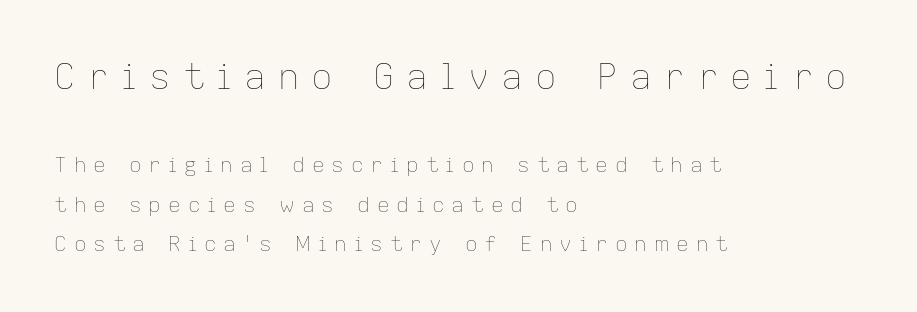
{"italic": "no", "bold": "no", "weight": "thin", "width": "normal", "stroke_contrast": "low", "x_height": "medium", "monospaced": "no", "underline": "no", "align": "left", "line_spacing_ratio": 1.89, "letter_spacing": "wide", "letter_spacing_em": 0.33, "larger_block": "first", "size_ratio": 1.71, "glyph_px": 36}
